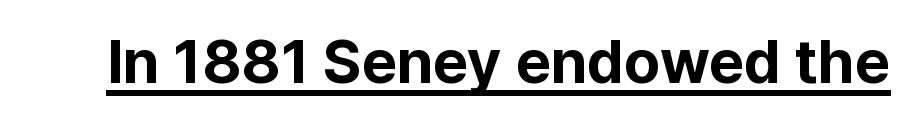
Q: Is the text bold? A: Yes.
Q: Is the text italic (slanted)? A: No, it is upright.
Q: Is the typeface a serif or a sans-serif typeface? A: Sans-serif.
Q: Is the text underlined? A: Yes.
Q: Is the spacing between letters normal or unusually wide? A: Normal.
Q: Width (condensed, normal, or wide)? A: Normal.
Q: Stroke contrast? A: Low.
Q: x-height? A: Medium.
Q: Monospaced? A: No.
